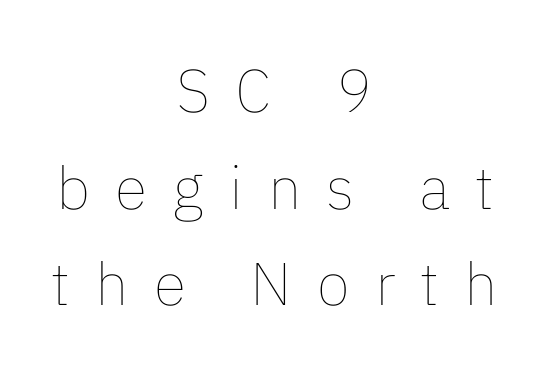
Q: Is the text bold? A: No.
Q: Is the text italic (slanted)? A: No, it is upright.
Q: Is the text underlined? A: No.
Q: How is the paragraph aligned? A: Centered.
Q: Is the spacing between letters normal or unusually wide? A: Unusually wide.
Q: Is the spacing between lines tight, normal or loose? A: Normal.
Q: Width (condensed, normal, or wide)? A: Normal.
Q: Stroke contrast? A: Low.
Q: x-height? A: Medium.
Q: Monospaced? A: No.
